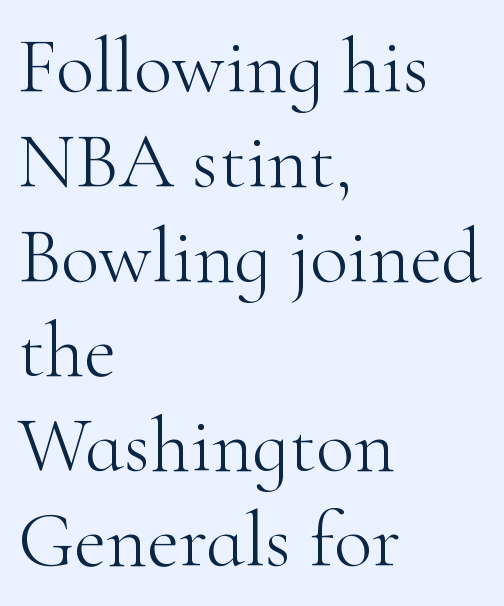
The image shows 79 px light serif type, upright; set left-aligned, line spacing 1.2x, normal letter spacing, not underlined; high stroke contrast and a small x-height.
